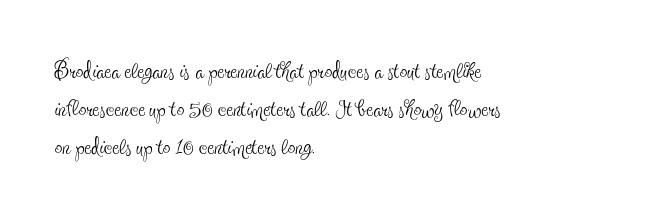
The font sits on the lighter half of the weight spectrum, regular included. Quick note: underline off. Students, note that the glyphs here touch the page at normal intervals. Varying glyph widths throughout — classic text-font behaviour. One-word summary of the alignment: left.
